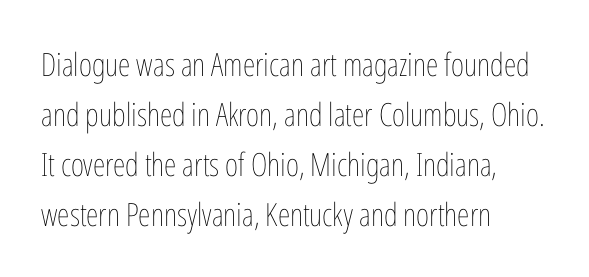
{"italic": "no", "bold": "no", "weight": "thin", "width": "condensed", "stroke_contrast": "low", "x_height": "medium", "monospaced": "no", "underline": "no", "align": "left", "line_spacing": "normal", "line_spacing_ratio": 1.56, "letter_spacing": "normal", "letter_spacing_em": 0.0, "glyph_px": 32}
